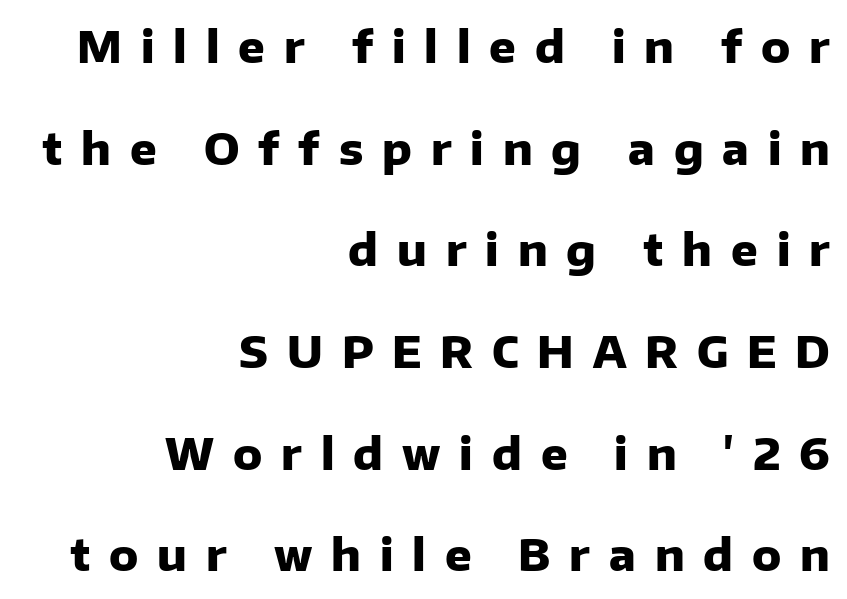
The face used here has the dense, thick strokes of a bold. Vertically, the passage feels expansive, rows floating well apart. Posture: straight, roman, zero tilt. The rag falls on the left side of this text block.
